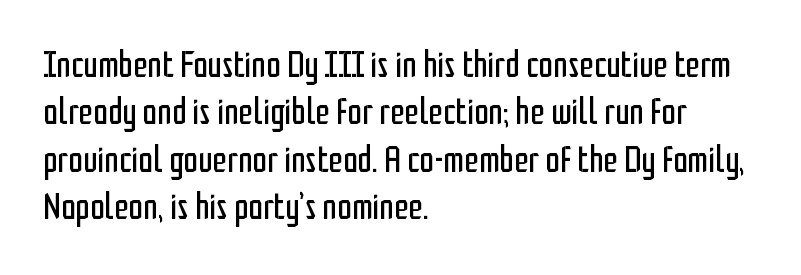
Q: Is the text bold? A: No.
Q: Is the text italic (slanted)? A: No, it is upright.
Q: Is the typeface a serif or a sans-serif typeface? A: Sans-serif.
Q: Is the text underlined? A: No.
Q: How is the paragraph aligned? A: Left-aligned.
Q: Is the spacing between letters normal or unusually wide? A: Normal.
Q: Is the spacing between lines tight, normal or loose? A: Normal.
Q: Width (condensed, normal, or wide)? A: Condensed.
Q: Stroke contrast? A: Low.
Q: x-height? A: Medium.
Q: Monospaced? A: No.
